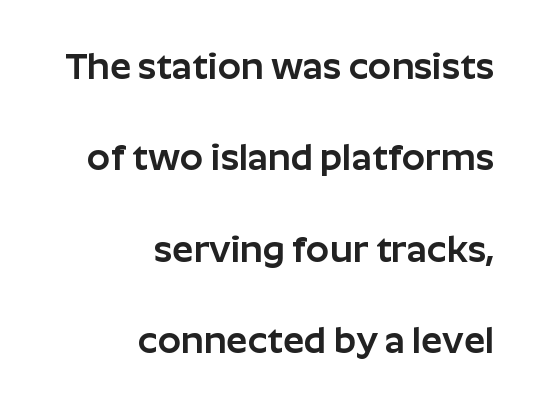
The image shows 37 px sans-serif type, upright; set right-aligned, loose line spacing (2.47x), normal letter spacing, not underlined; low stroke contrast and a medium x-height.
